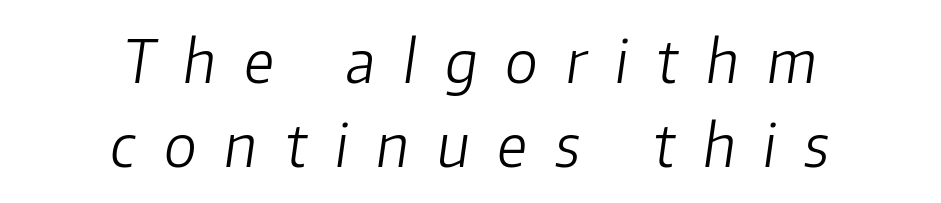
The image shows 59 px light type, italic (leaning right); set centered, normal line spacing (1.43x), unusually wide letter spacing (+0.48 em), not underlined; low stroke contrast and a medium x-height.
